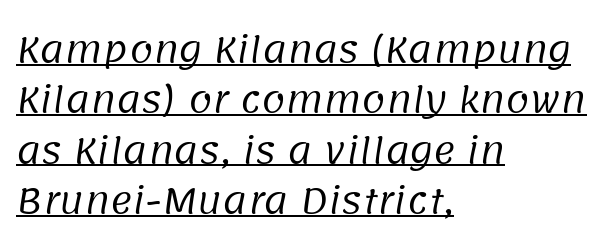
The image shows 34 px regular-weight sans-serif type; set left-aligned, normal line spacing (1.48x), normal letter spacing, underlined; low stroke contrast and a large x-height.
